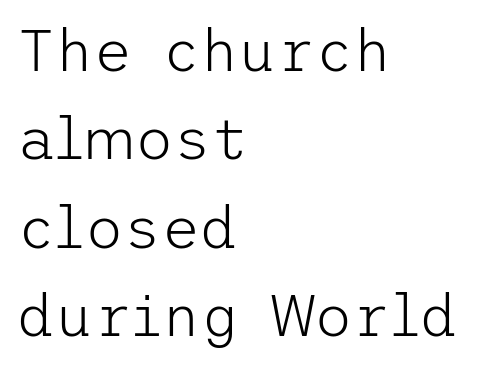
Q: Is the text bold? A: No.
Q: Is the text italic (slanted)? A: No, it is upright.
Q: Is the typeface a serif or a sans-serif typeface? A: Sans-serif.
Q: Is the text underlined? A: No.
Q: How is the paragraph aligned? A: Left-aligned.
Q: Is the spacing between letters normal or unusually wide? A: Normal.
Q: Is the spacing between lines tight, normal or loose? A: Normal.
Q: Width (condensed, normal, or wide)? A: Normal.
Q: Stroke contrast? A: Low.
Q: x-height? A: Medium.
